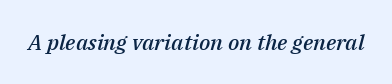
{"italic": "yes", "lean": "right", "slant_degrees": 14, "bold": "semi", "underline": "no", "letter_spacing": "normal", "letter_spacing_em": 0.0, "glyph_px": 22}
